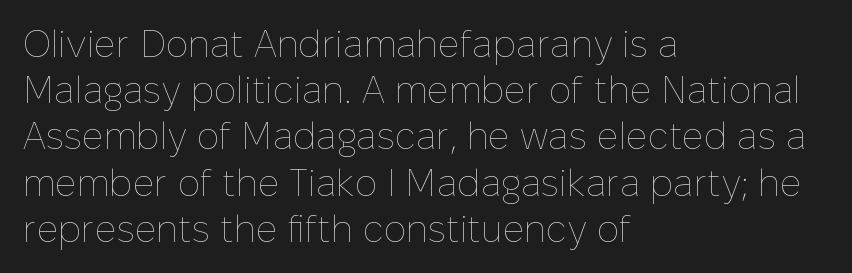
Q: Is the text bold? A: No.
Q: Is the text italic (slanted)? A: No, it is upright.
Q: Is the text underlined? A: No.
Q: How is the paragraph aligned? A: Left-aligned.
Q: Is the spacing between letters normal or unusually wide? A: Normal.
Q: Is the spacing between lines tight, normal or loose? A: Normal.
Q: Width (condensed, normal, or wide)? A: Normal.
Q: Stroke contrast? A: Low.
Q: x-height? A: Medium.
Q: Monospaced? A: No.
